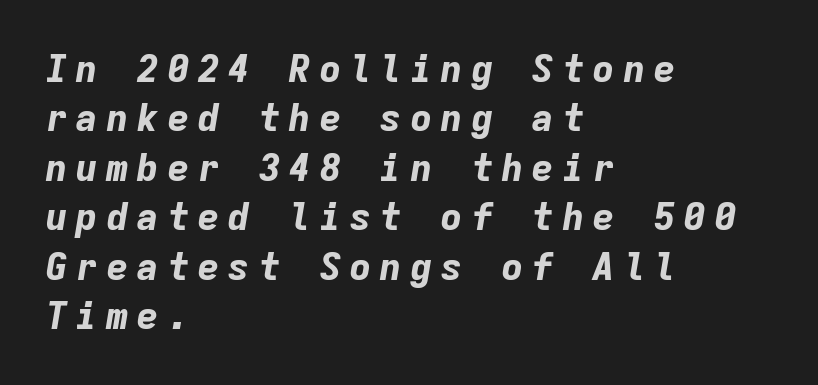
The image shows 38 px bold type, italic (leaning right), monospaced; set left-aligned, normal line spacing (1.3x), unusually wide letter spacing (+0.2 em), not underlined; low stroke contrast and a medium x-height.
